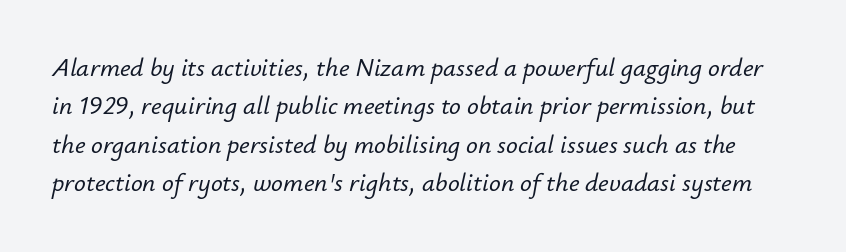
Q: Is the text italic (slanted)? A: Yes, it leans right by about 12 degrees.
Q: Is the text underlined? A: No.
Q: Is the spacing between letters normal or unusually wide? A: Normal.
Q: Is the spacing between lines tight, normal or loose? A: Normal.
